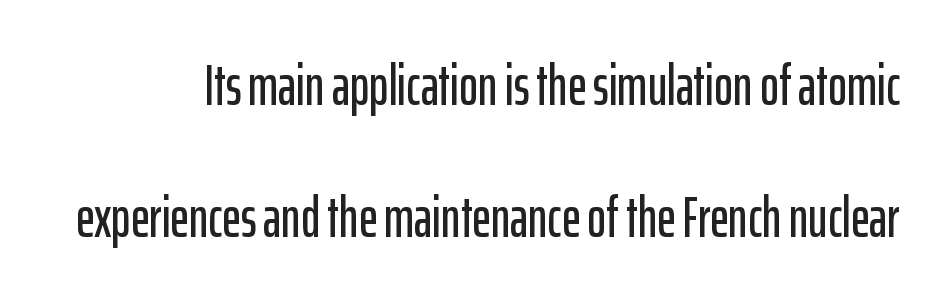
{"serif": "no", "italic": "no", "width": "condensed", "stroke_contrast": "low", "x_height": "medium", "monospaced": "no", "underline": "no", "line_spacing": "loose", "line_spacing_ratio": 2.32, "letter_spacing": "normal", "letter_spacing_em": 0.0, "glyph_px": 57}
